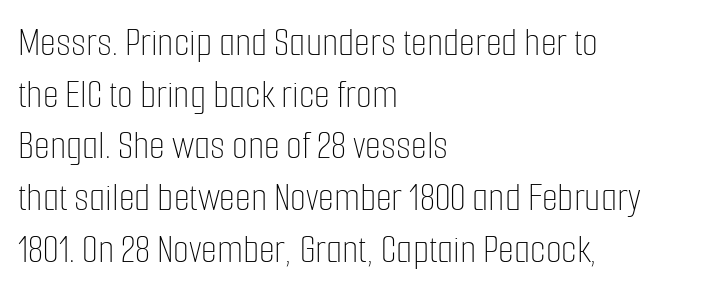
The image shows 41 px thin, condensed type, upright; set left-aligned, normal line spacing (1.26x), normal letter spacing, not underlined; low stroke contrast and a medium x-height.
